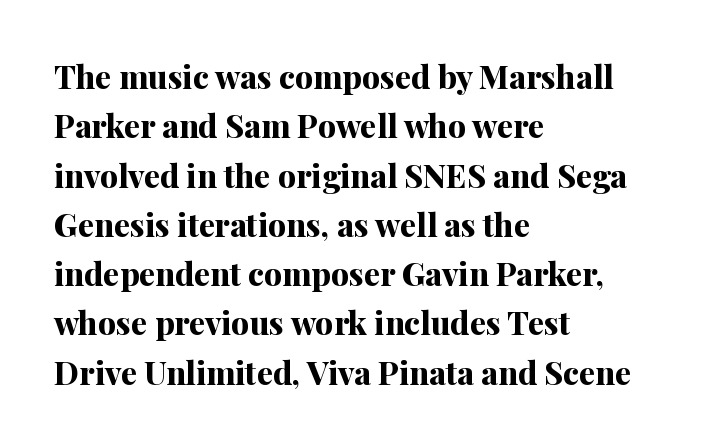
The lettering stays uniformly vertical, giving the passage a roman look. Descender tails drop into unmarked territory. All the whitespace from short lines collects on the right. Vertical spacing — default.
